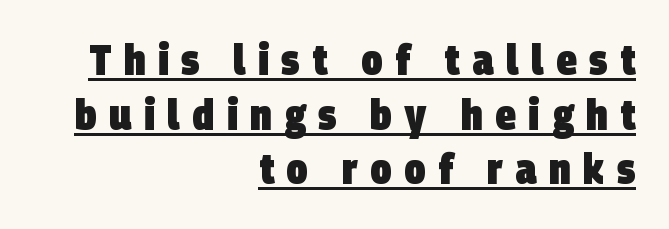
Q: Is the text bold? A: Yes.
Q: Is the typeface a serif or a sans-serif typeface? A: Sans-serif.
Q: Is the text underlined? A: Yes.
Q: How is the paragraph aligned? A: Right-aligned.
Q: Is the spacing between letters normal or unusually wide? A: Unusually wide.
Q: Is the spacing between lines tight, normal or loose? A: Normal.
Q: Width (condensed, normal, or wide)? A: Condensed.
Q: Stroke contrast? A: Low.
Q: x-height? A: Large.
Q: Monospaced? A: No.
